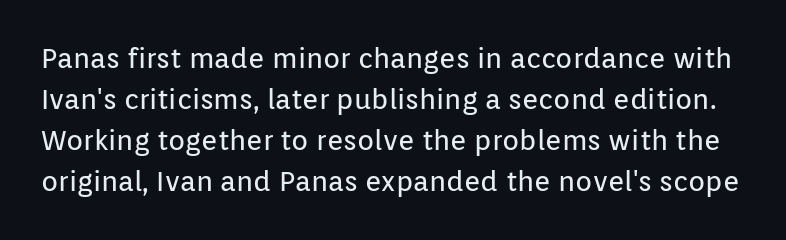
{"serif": "no", "italic": "no", "bold": "no", "weight": "regular", "width": "normal", "stroke_contrast": "low", "x_height": "medium", "monospaced": "no", "underline": "no", "line_spacing": "normal", "line_spacing_ratio": 1.47, "letter_spacing": "normal", "letter_spacing_em": 0.0, "glyph_px": 28}
